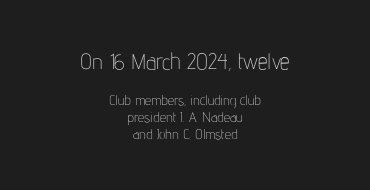
Q: Is the text bold? A: No.
Q: Is the text italic (slanted)? A: No, it is upright.
Q: Is the text underlined? A: No.
Q: How is the paragraph aligned? A: Centered.
Q: Is the spacing between letters normal or unusually wide? A: Normal.
Q: Which block of text is set in a larger size, the first (top) or the second (bottom)? A: The first (top) one.
